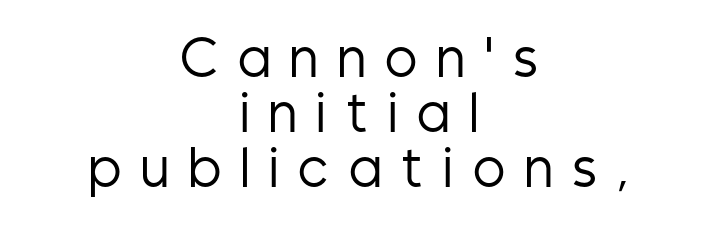
Q: Is the text bold? A: No.
Q: Is the text italic (slanted)? A: No, it is upright.
Q: Is the typeface a serif or a sans-serif typeface? A: Sans-serif.
Q: Is the text underlined? A: No.
Q: How is the paragraph aligned? A: Centered.
Q: Is the spacing between letters normal or unusually wide? A: Unusually wide.
Q: Is the spacing between lines tight, normal or loose? A: Tight.
Q: Width (condensed, normal, or wide)? A: Condensed.
Q: Stroke contrast? A: Low.
Q: x-height? A: Medium.
Q: Monospaced? A: No.
